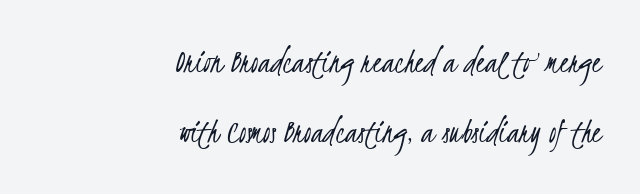
Q: Is the text bold? A: No.
Q: Is the typeface a serif or a sans-serif typeface? A: Sans-serif.
Q: Is the text underlined? A: No.
Q: How is the paragraph aligned? A: Right-aligned.
Q: Is the spacing between letters normal or unusually wide? A: Normal.
Q: Is the spacing between lines tight, normal or loose? A: Loose.
Q: Width (condensed, normal, or wide)? A: Condensed.
Q: Stroke contrast? A: Low.
Q: x-height? A: Small.
Q: Monospaced? A: No.
